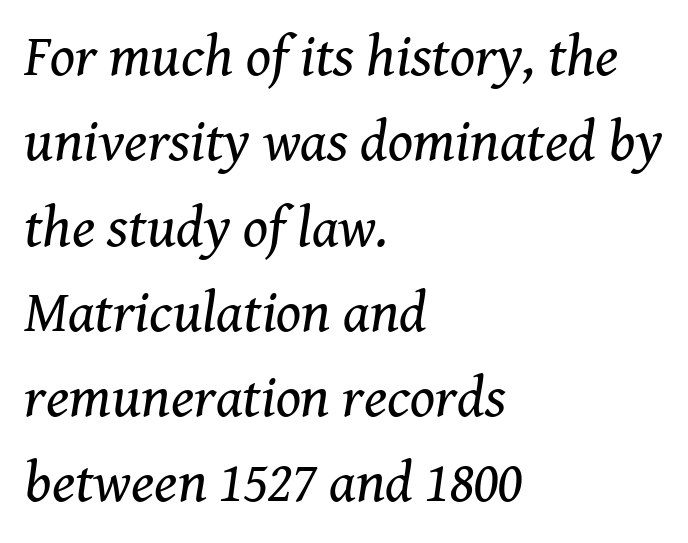
The image shows 58 px regular-weight serif type, italic (leaning right); set left-aligned, normal line spacing (1.47x), normal letter spacing, not underlined; medium stroke contrast and a medium x-height.
